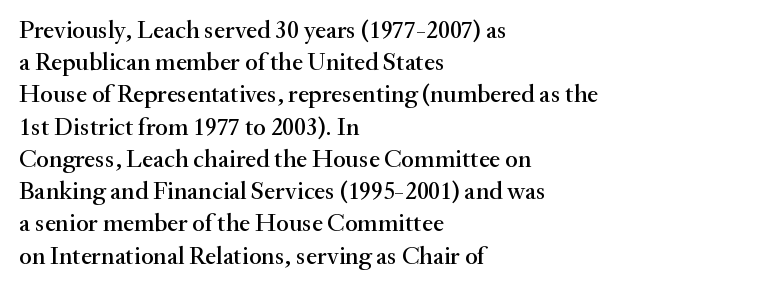
The image shows 25 px text type, upright; set left-aligned, normal line spacing (1.29x), normal letter spacing, not underlined.
